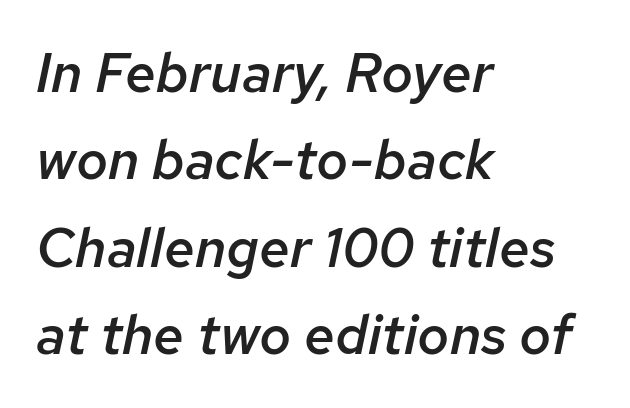
The image shows 55 px semibold type, italic (leaning right); set left-aligned, normal line spacing (1.59x), normal letter spacing, not underlined; low stroke contrast and a medium x-height.
